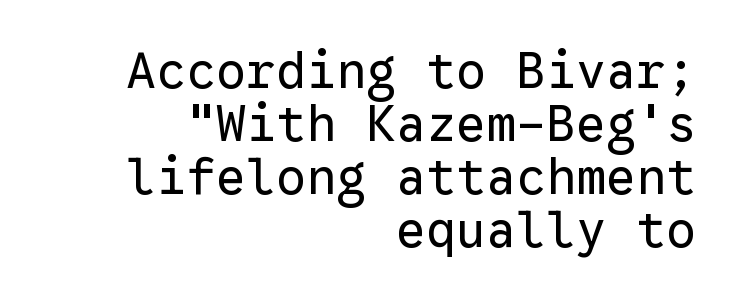
Q: Is the text bold? A: No.
Q: Is the text italic (slanted)? A: No, it is upright.
Q: Is the typeface a serif or a sans-serif typeface? A: Sans-serif.
Q: Is the text underlined? A: No.
Q: How is the paragraph aligned? A: Right-aligned.
Q: Is the spacing between letters normal or unusually wide? A: Normal.
Q: Is the spacing between lines tight, normal or loose? A: Tight.
Q: Width (condensed, normal, or wide)? A: Normal.
Q: Stroke contrast? A: Low.
Q: x-height? A: Medium.
Q: Monospaced? A: Yes.
